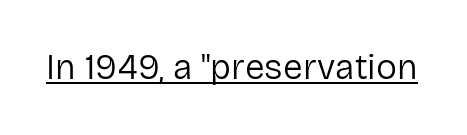
{"serif": "no", "italic": "no", "bold": "no", "weight": "regular", "width": "normal", "stroke_contrast": "low", "x_height": "medium", "monospaced": "no", "underline": "yes", "letter_spacing": "normal", "letter_spacing_em": 0.0, "glyph_px": 35}
